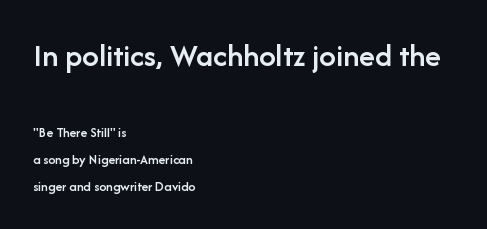
Notice how the stems are strictly vertical — no italics here. Leading: increased. This rendering employs a face without finishing strokes, i.e., a sans-serif. Visually the block forms a straight wall on the left and a jagged coastline on the right. Note the varied advance widths — an 'i' is clearly narrower than an 'm'. Each glyph is drawn with semibold strokes, heavier than normal yet not fully bold.
